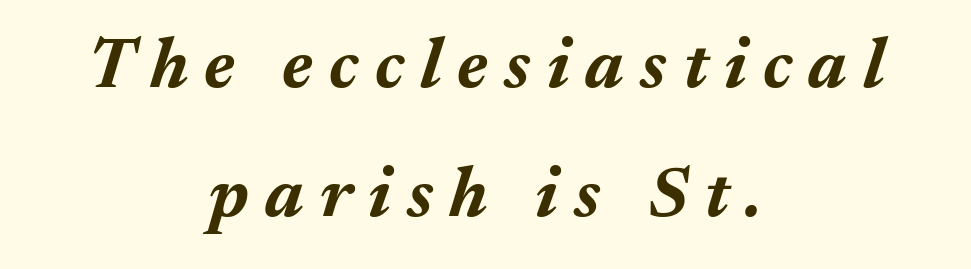
The image shows 71 px bold type, italic (leaning right); set centered, line spacing 1.81x, unusually wide letter spacing (+0.23 em), not underlined; medium stroke contrast and a medium x-height.
